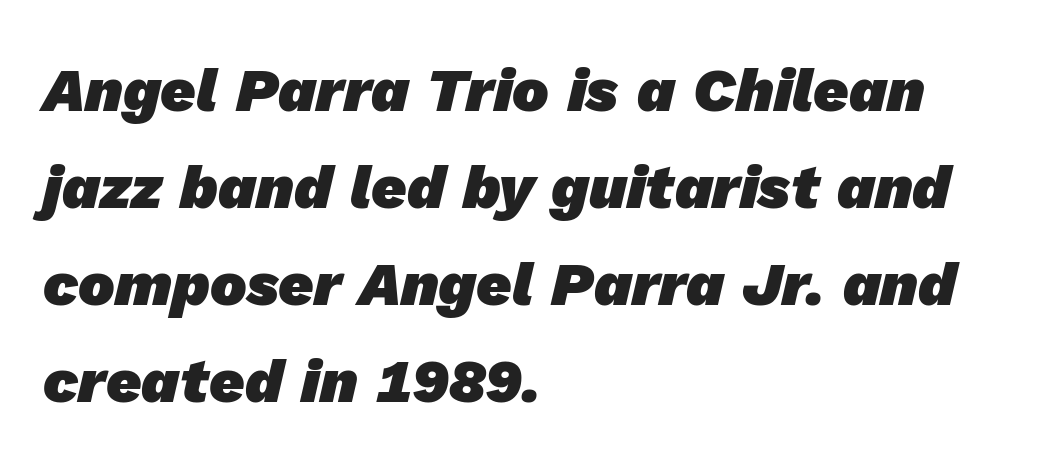
Spacing between characters is what you'd get straight out of the box. The strip under each line holds only bare page. Is there much room between lines? A standard amount, neither cramped nor airy. Alignment: flush left. The rendering uses a bold face; every stroke is thick and dark.
